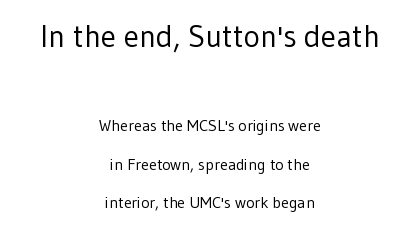
Successive baselines arrive slowly, with a big drop between each. Is there any slant? The stems are plumb. A light-to-regular cut is what we see here. Spacing between characters is what you'd get straight out of the box. Does the copy run flush right? No — it is centered line by line. This layout puts the oversized block above and the modest block below.
